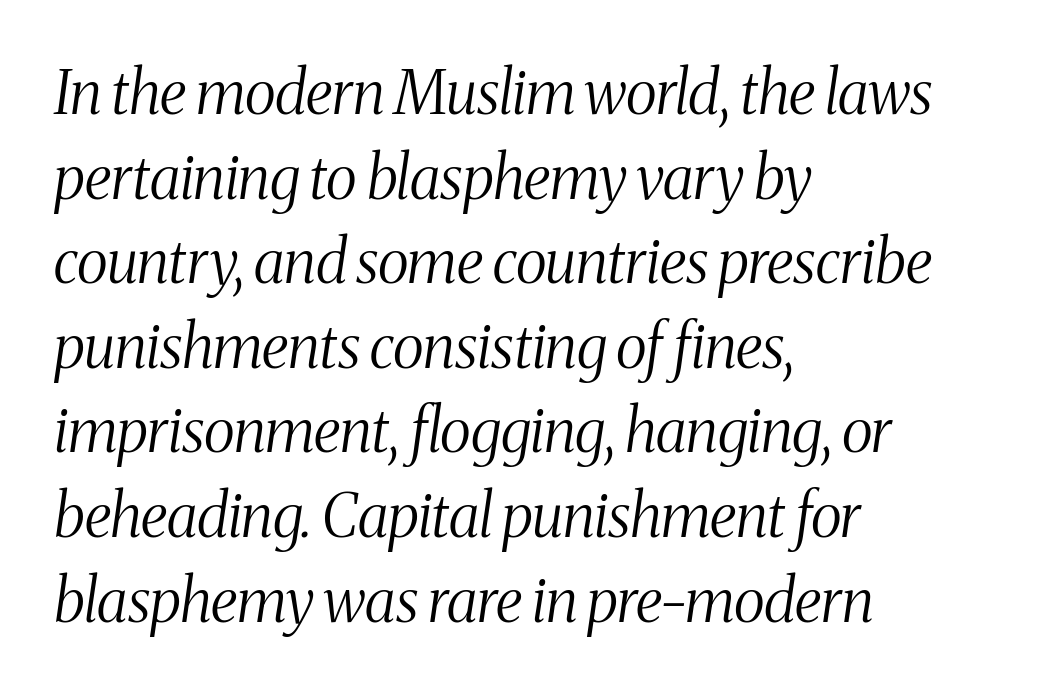
The image shows 60 px light, condensed serif type, italic (leaning right); set left-aligned, normal line spacing (1.41x), normal letter spacing, not underlined; medium stroke contrast and a medium x-height.
